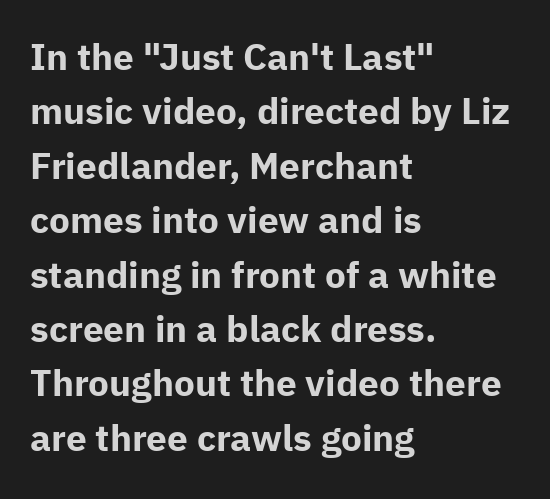
{"serif": "no", "italic": "no", "bold": "yes", "weight": "bold", "width": "normal", "stroke_contrast": "low", "x_height": "medium", "monospaced": "no", "underline": "no", "align": "left", "line_spacing": "normal", "line_spacing_ratio": 1.47, "letter_spacing": "normal", "letter_spacing_em": 0.0, "glyph_px": 37}
